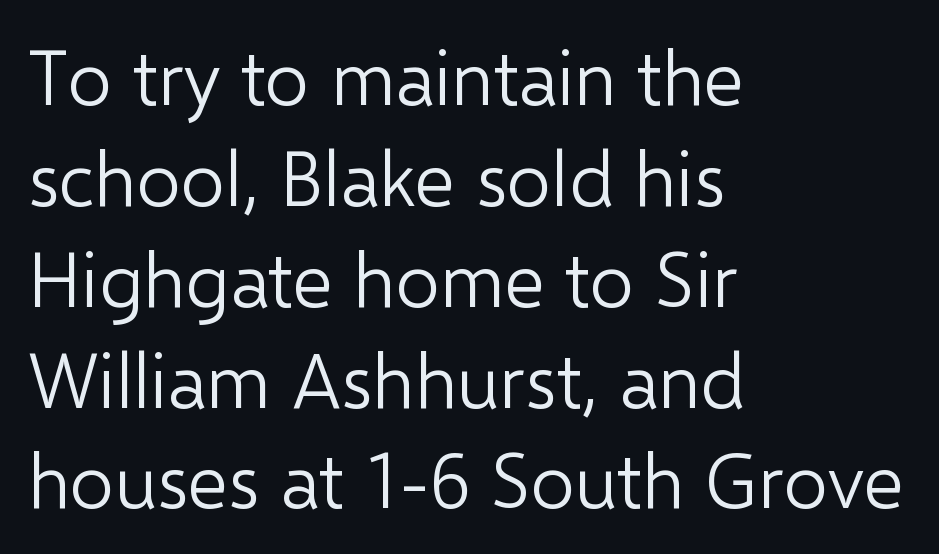
The image shows 77 px light sans-serif type, upright; set left-aligned, normal line spacing (1.31x), normal letter spacing, not underlined; low stroke contrast and a medium x-height.
